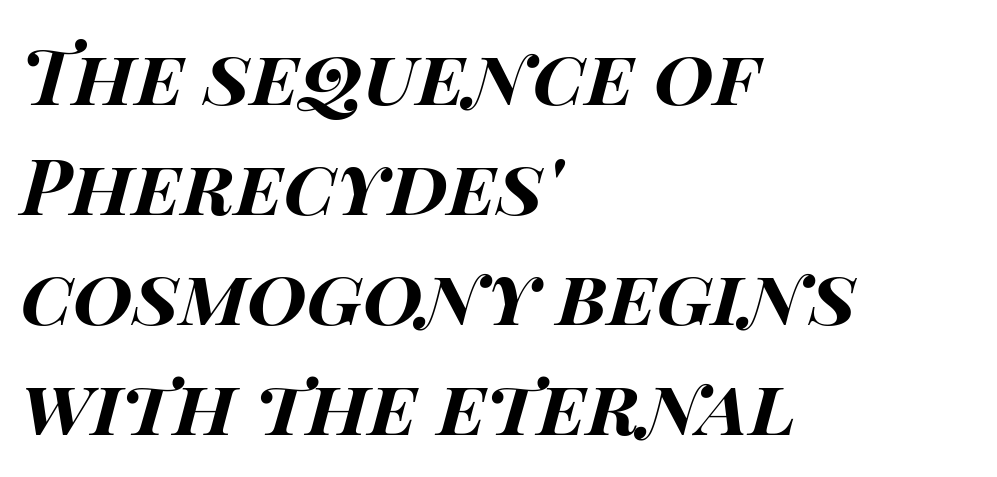
The image shows 77 px bold, wide type, italic (leaning right); set left-aligned, normal line spacing (1.43x), normal letter spacing, not underlined; high stroke contrast and a large x-height.
